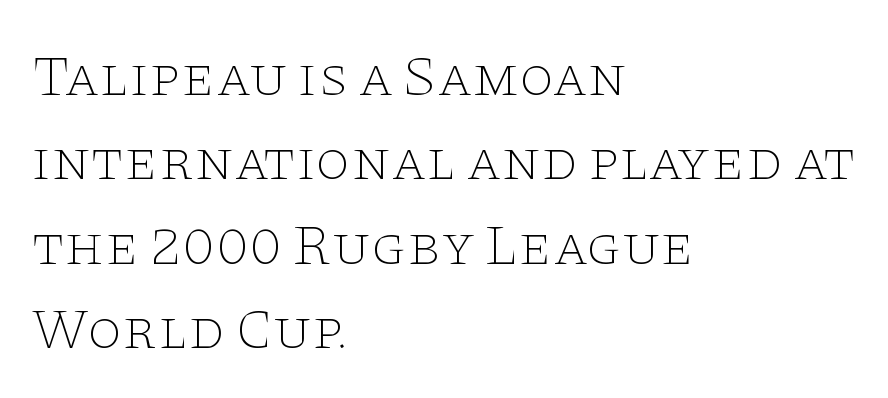
Q: Is the text bold? A: No.
Q: Is the text italic (slanted)? A: No, it is upright.
Q: Is the typeface a serif or a sans-serif typeface? A: Serif.
Q: Is the text underlined? A: No.
Q: How is the paragraph aligned? A: Left-aligned.
Q: Is the spacing between letters normal or unusually wide? A: Normal.
Q: Is the spacing between lines tight, normal or loose? A: Normal.
Q: Width (condensed, normal, or wide)? A: Wide.
Q: Stroke contrast? A: Low.
Q: x-height? A: Large.
Q: Monospaced? A: No.
